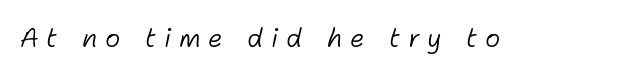
{"italic": "yes", "lean": "right", "slant_degrees": 11, "bold": "no", "underline": "no", "letter_spacing": "wide", "letter_spacing_em": 0.3, "glyph_px": 26}
